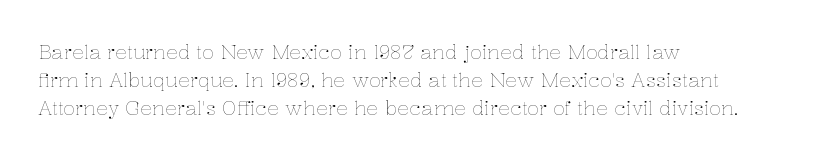
The image shows 20 px text type, upright; set left-aligned, normal line spacing (1.39x), normal letter spacing, not underlined.
